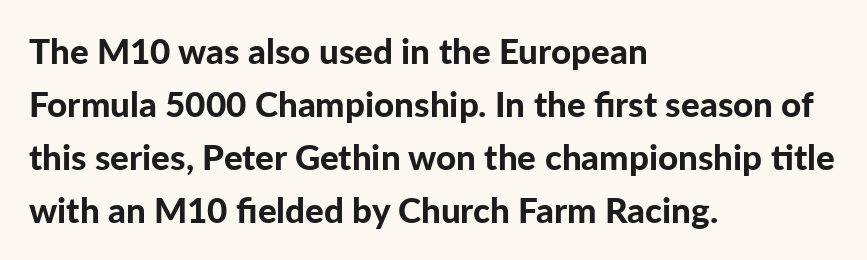
Q: Is the text bold? A: Yes.
Q: Is the text italic (slanted)? A: No, it is upright.
Q: Is the typeface a serif or a sans-serif typeface? A: Sans-serif.
Q: Is the text underlined? A: No.
Q: How is the paragraph aligned? A: Left-aligned.
Q: Is the spacing between letters normal or unusually wide? A: Normal.
Q: Is the spacing between lines tight, normal or loose? A: Normal.
Q: Width (condensed, normal, or wide)? A: Normal.
Q: Stroke contrast? A: Low.
Q: x-height? A: Medium.
Q: Monospaced? A: No.
